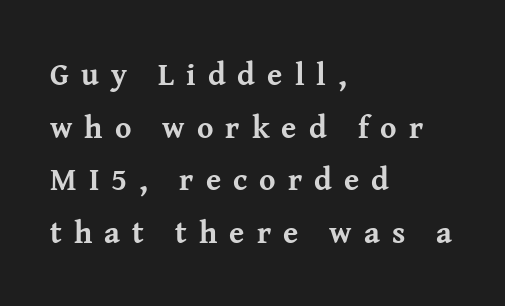
Compared with a centered layout, this one pins lines to the left instead. Spacing verdict: proportional, widths tailored to each character. Check where the strokes stop: tiny serifs finish them off. Thick stems and heavy bowls — unmistakably bold.
